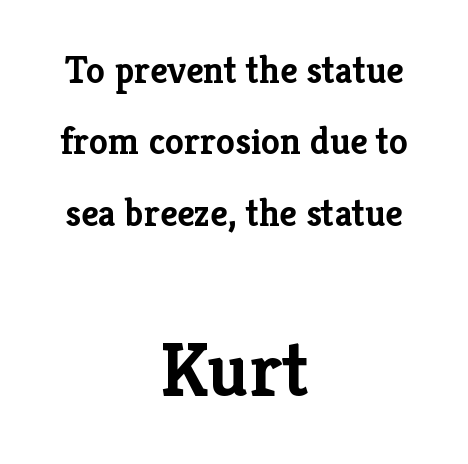
{"serif": "yes", "italic": "no", "bold": "yes", "weight": "semibold", "width": "normal", "stroke_contrast": "low", "x_height": "medium", "monospaced": "no", "underline": "no", "align": "center", "line_spacing_ratio": 1.88, "letter_spacing": "normal", "letter_spacing_em": 0.0, "larger_block": "second", "size_ratio": 2.03, "glyph_px": 77}
